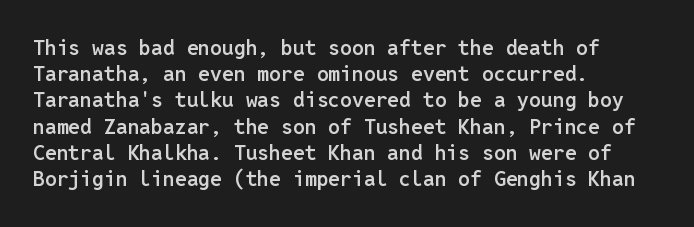
Just letters on the line, the space beneath them empty. Evenly set lines give the paragraph a standard silhouette. Compared with a centered layout, this one pins lines to the left instead. Letter spacing: default.
